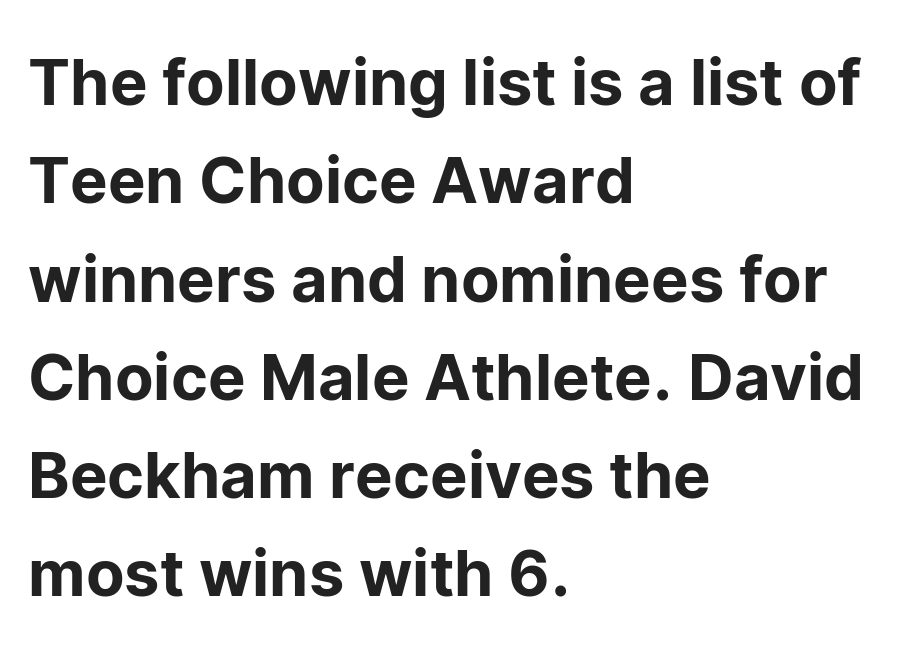
The rendering keeps characters at their native spacing. Just letters on the line, the space beneath them empty. A typesetter would call this proportional, since set widths differ per character. Whoever set this chose a conventional vertical rhythm. A typesetter would mark this as roman, not italic.
